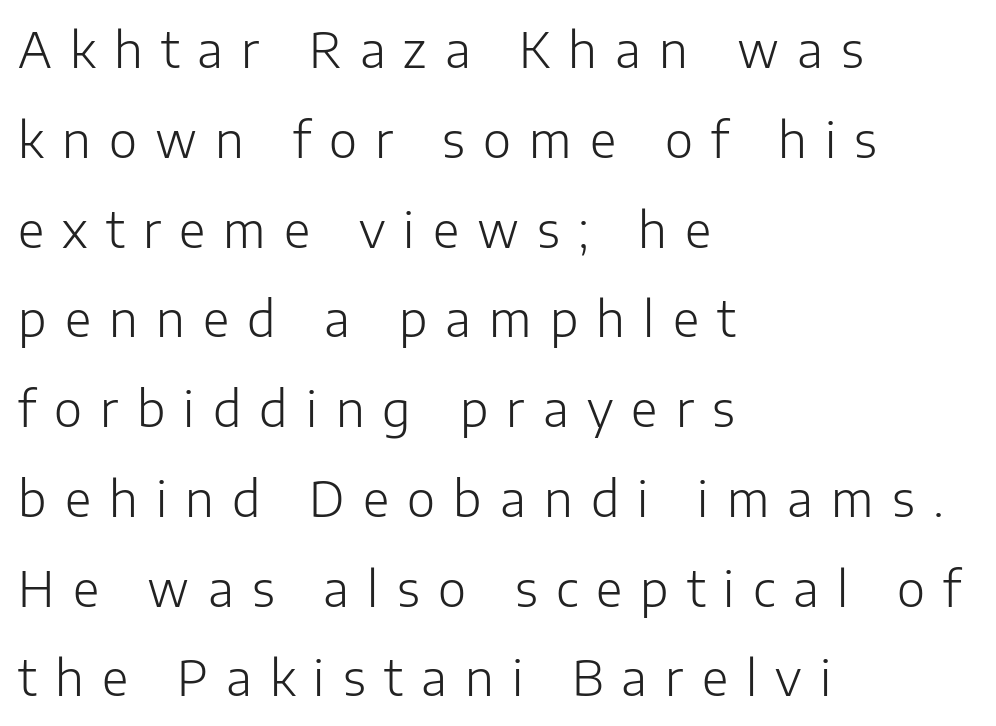
Q: Is the text bold? A: No.
Q: Is the text italic (slanted)? A: No, it is upright.
Q: Is the typeface a serif or a sans-serif typeface? A: Sans-serif.
Q: Is the text underlined? A: No.
Q: How is the paragraph aligned? A: Left-aligned.
Q: Is the spacing between letters normal or unusually wide? A: Unusually wide.
Q: Width (condensed, normal, or wide)? A: Normal.
Q: Stroke contrast? A: Low.
Q: x-height? A: Medium.
Q: Monospaced? A: No.
